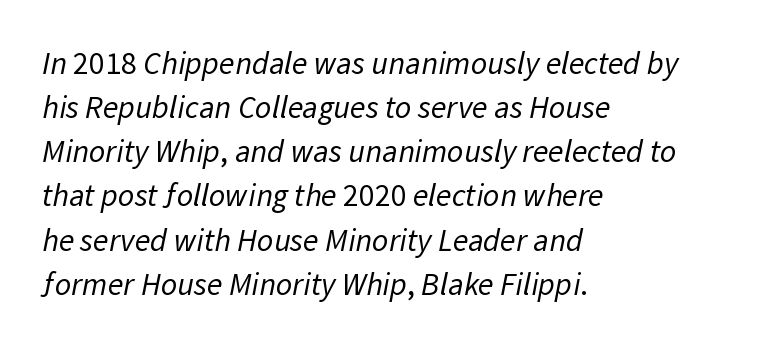
Q: Is the text bold? A: No.
Q: Is the typeface a serif or a sans-serif typeface? A: Sans-serif.
Q: Is the text underlined? A: No.
Q: How is the paragraph aligned? A: Left-aligned.
Q: Is the spacing between letters normal or unusually wide? A: Normal.
Q: Is the spacing between lines tight, normal or loose? A: Normal.
Q: Width (condensed, normal, or wide)? A: Normal.
Q: Stroke contrast? A: Low.
Q: x-height? A: Medium.
Q: Monospaced? A: No.
